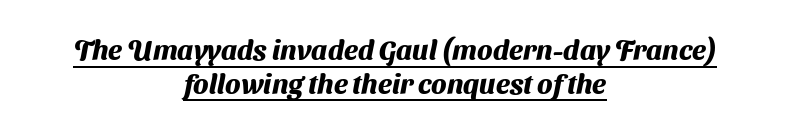
{"serif": "no", "bold": "yes", "weight": "heavy", "width": "normal", "stroke_contrast": "medium", "x_height": "medium", "monospaced": "no", "underline": "yes", "align": "center", "line_spacing_ratio": 1.2, "letter_spacing": "normal", "letter_spacing_em": 0.0, "glyph_px": 28}
